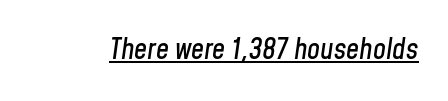
The image shows 29 px condensed type, italic (leaning right); set normal letter spacing, underlined; low stroke contrast and a medium x-height.
